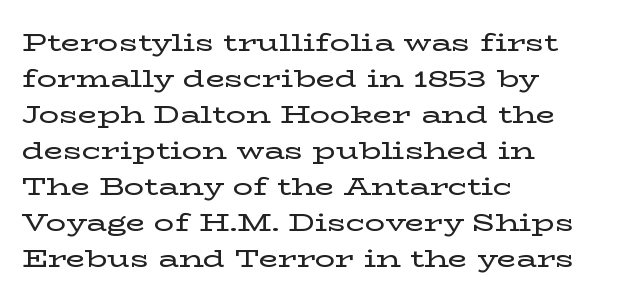
{"italic": "no", "underline": "no", "align": "left", "line_spacing": "normal", "line_spacing_ratio": 1.44, "letter_spacing": "normal", "letter_spacing_em": 0.0, "glyph_px": 25}
